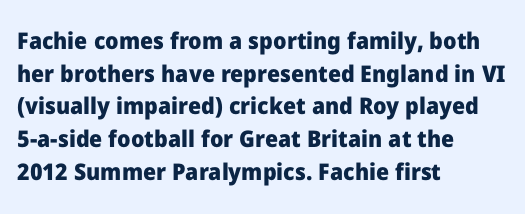
{"italic": "no", "bold": "yes", "underline": "no", "align": "left", "line_spacing": "normal", "line_spacing_ratio": 1.42, "letter_spacing": "normal", "letter_spacing_em": 0.0, "glyph_px": 23}
